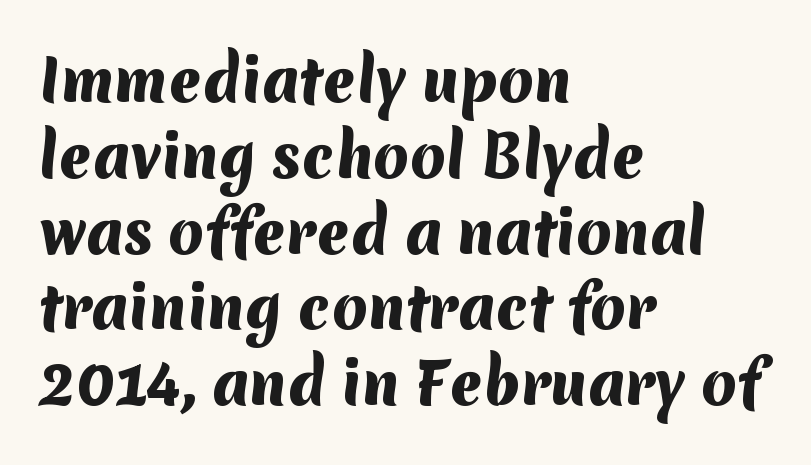
The image shows 57 px heavy sans-serif type; set left-aligned, normal line spacing (1.33x), normal letter spacing, not underlined; medium stroke contrast and a medium x-height.
